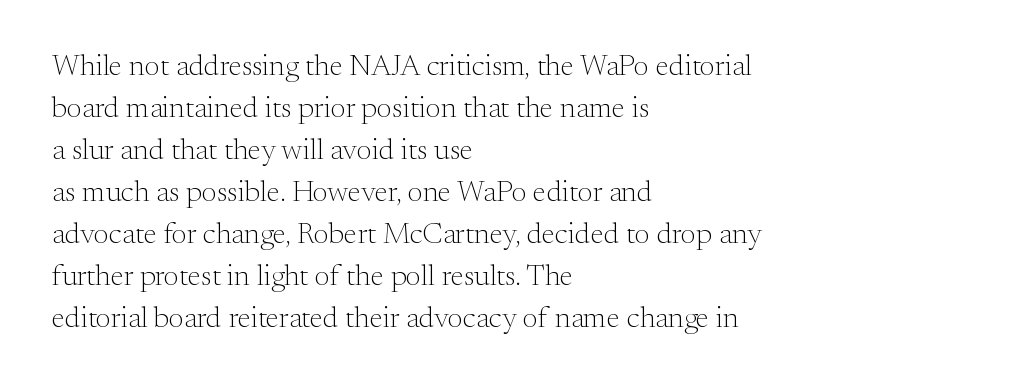
The image shows 30 px light serif type, upright; set left-aligned, normal line spacing (1.4x), normal letter spacing, not underlined; medium stroke contrast and a small x-height.
